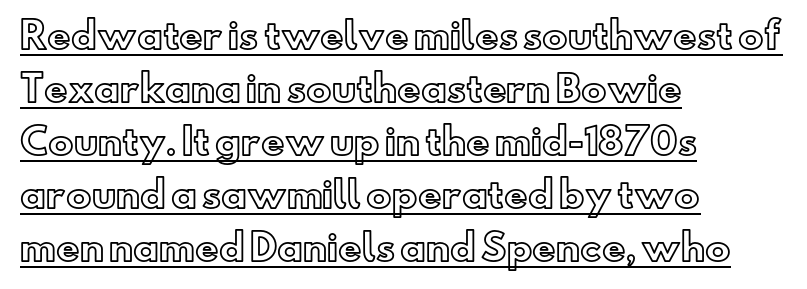
The line texture is even and compact thanks to regular tracking. Is this a fixed-width face? No — the glyphs have proportional, varying widths. Honestly, the row spacing looks completely unremarkable. The lettering holds an erect, upright posture throughout. The rendering anchors every line to the left-hand side.
